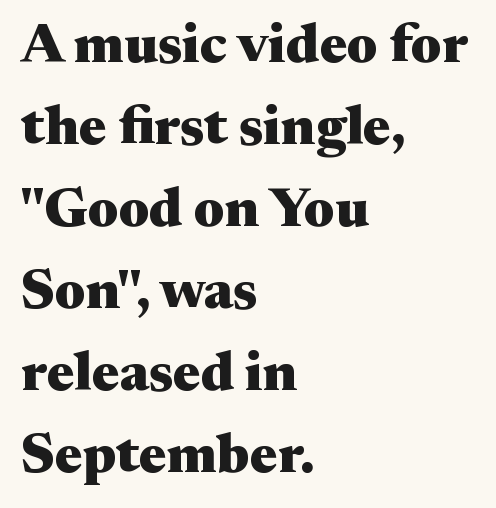
Anything drawn beneath the words? Only blank space. Think of a printed novel: that variable character pitch is what you see here. Is there much room between lines? A standard amount, neither cramped nor airy. Chunky letters — that's bold for sure. Note: serifs present on the glyphs.
